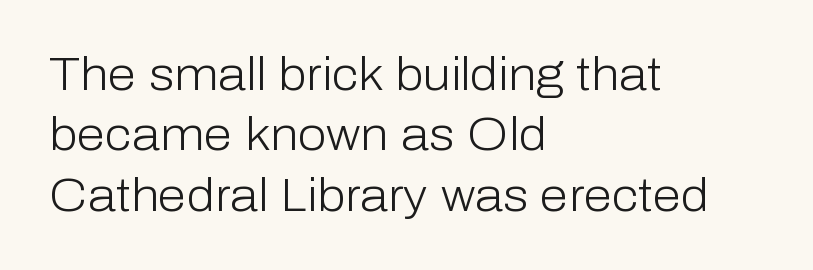
The image shows 46 px light sans-serif type, upright; set left-aligned, normal line spacing (1.31x), normal letter spacing, not underlined; low stroke contrast and a medium x-height.
